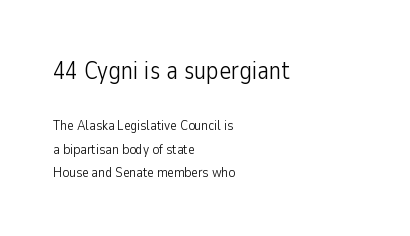
The image shows 25 px text type, upright; set left-aligned, normal line spacing (1.68x), normal letter spacing, not underlined; the first (top) block is 1.79x larger.
